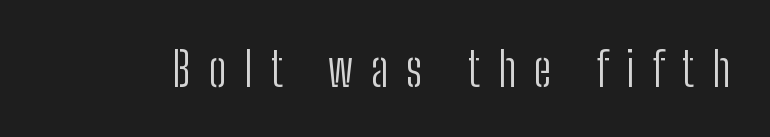
{"serif": "no", "italic": "no", "bold": "no", "weight": "light", "width": "condensed", "stroke_contrast": "low", "x_height": "medium", "monospaced": "no", "underline": "no", "letter_spacing": "wide", "letter_spacing_em": 0.37, "glyph_px": 48}
